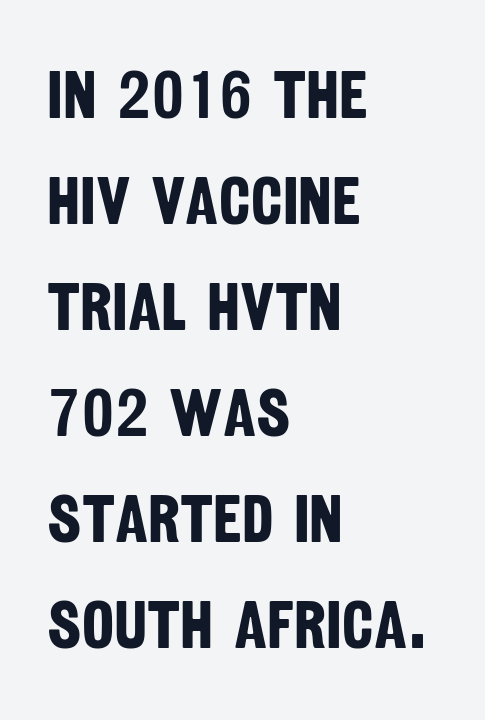
{"serif": "no", "bold": "yes", "weight": "bold", "width": "condensed", "stroke_contrast": "low", "x_height": "large", "monospaced": "no", "underline": "no", "align": "left", "line_spacing": "normal", "line_spacing_ratio": 1.56, "letter_spacing": "normal", "letter_spacing_em": 0.0, "glyph_px": 68}
